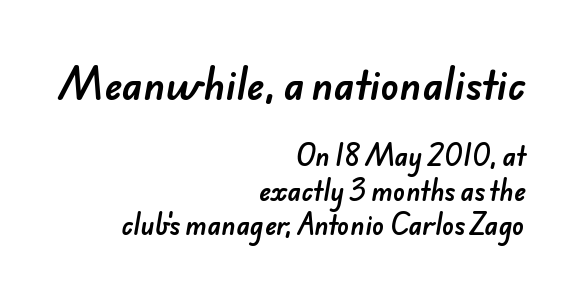
{"serif": "no", "width": "normal", "stroke_contrast": "low", "x_height": "small", "monospaced": "no", "underline": "no", "align": "right", "line_spacing": "normal", "line_spacing_ratio": 1.37, "letter_spacing": "normal", "letter_spacing_em": 0.0, "larger_block": "first", "size_ratio": 1.52, "glyph_px": 38}
